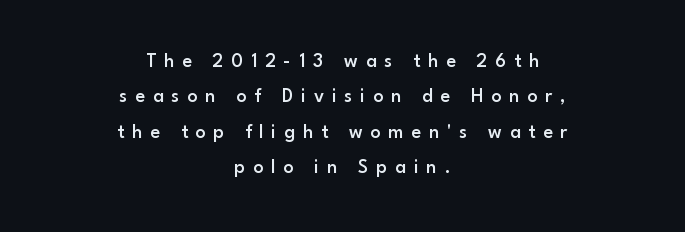
{"italic": "no", "bold": "semi", "underline": "no", "align": "center", "line_spacing_ratio": 1.77, "letter_spacing": "wide", "letter_spacing_em": 0.39, "glyph_px": 20}
